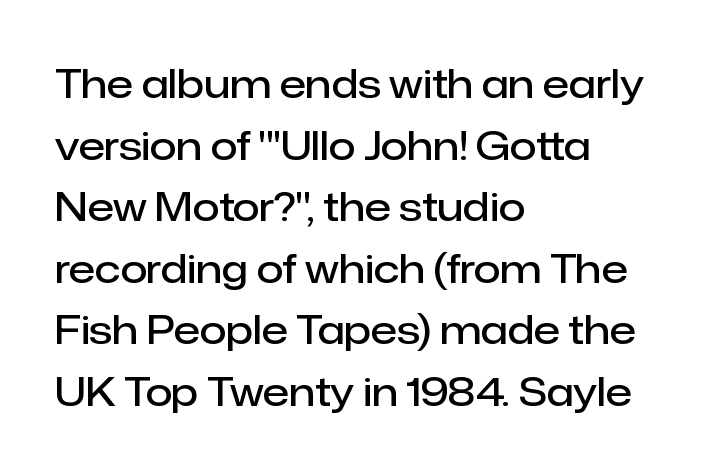
{"serif": "no", "italic": "no", "bold": "semi", "weight": "semibold", "width": "normal", "stroke_contrast": "low", "x_height": "medium", "monospaced": "no", "underline": "no", "align": "left", "line_spacing": "normal", "line_spacing_ratio": 1.58, "letter_spacing": "normal", "letter_spacing_em": 0.0, "glyph_px": 39}
